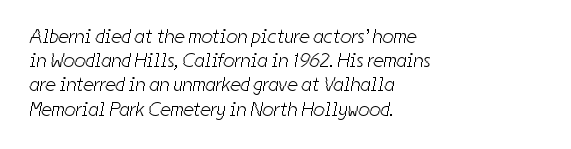
Q: Is the text bold? A: No.
Q: Is the text underlined? A: No.
Q: How is the paragraph aligned? A: Left-aligned.
Q: Is the spacing between letters normal or unusually wide? A: Normal.
